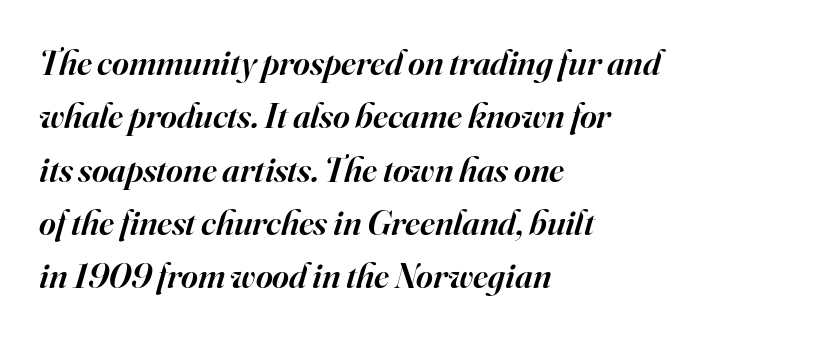
Q: Is the text bold? A: Semi-bold.
Q: Is the text italic (slanted)? A: Yes, it leans right by about 16 degrees.
Q: Is the typeface a serif or a sans-serif typeface? A: Serif.
Q: Is the text underlined? A: No.
Q: How is the paragraph aligned? A: Left-aligned.
Q: Is the spacing between letters normal or unusually wide? A: Normal.
Q: Is the spacing between lines tight, normal or loose? A: Normal.
Q: Width (condensed, normal, or wide)? A: Normal.
Q: Stroke contrast? A: High.
Q: x-height? A: Small.
Q: Monospaced? A: No.
